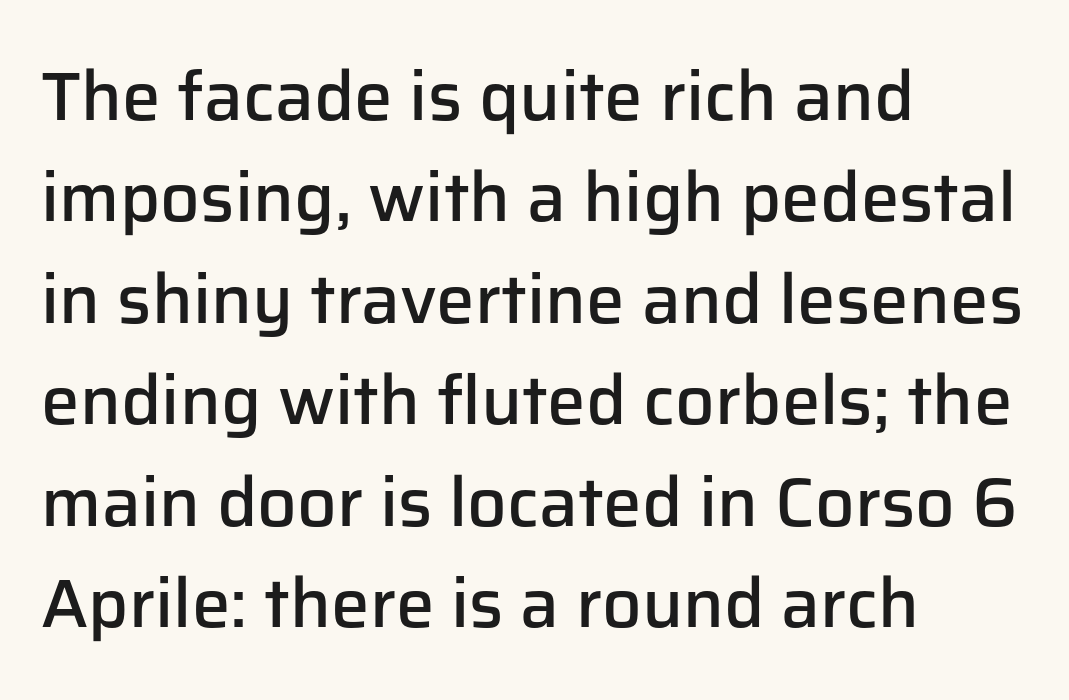
The image shows 69 px semibold sans-serif type, upright; set left-aligned, normal line spacing (1.47x), normal letter spacing, not underlined; low stroke contrast and a medium x-height.
